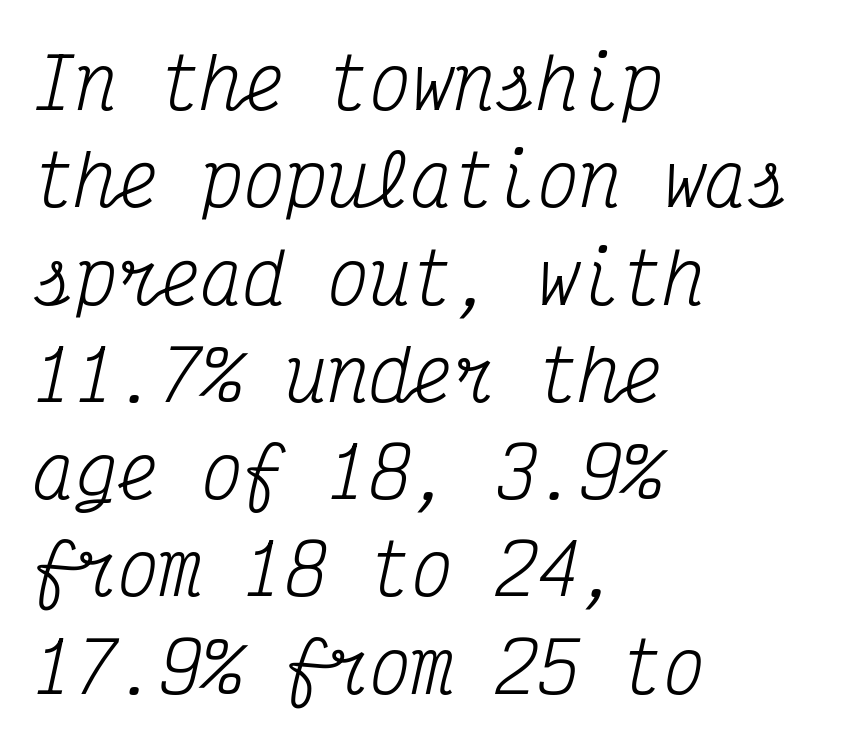
The image shows 70 px regular-weight, condensed serif type, italic (leaning right), monospaced; set left-aligned, normal line spacing (1.39x), normal letter spacing, not underlined; medium stroke contrast and a medium x-height.
